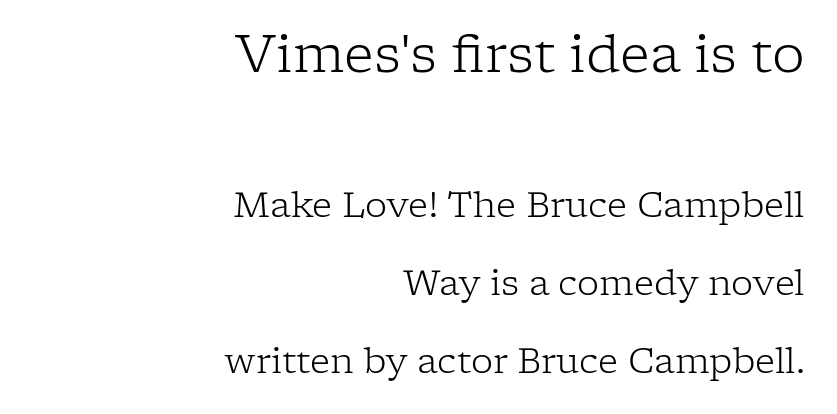
The image shows 52 px light serif type, upright; set right-aligned, loose line spacing (2.23x), normal letter spacing, not underlined; the first (top) block is 1.49x larger; low stroke contrast and a medium x-height.
